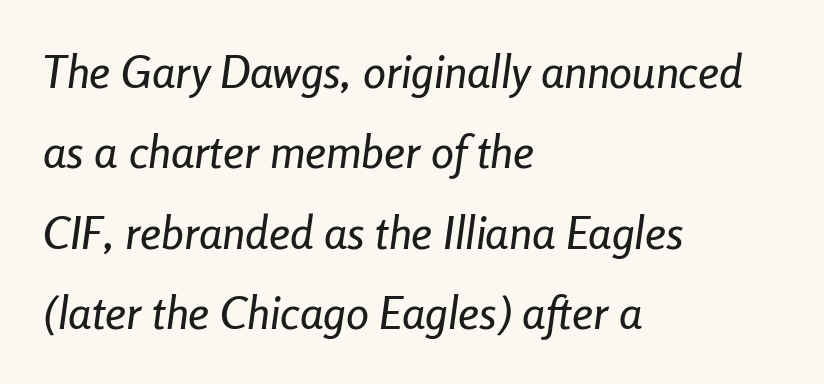
Q: Is the text italic (slanted)? A: Yes, it leans right by about 8 degrees.
Q: Is the text underlined? A: No.
Q: How is the paragraph aligned? A: Left-aligned.
Q: Is the spacing between letters normal or unusually wide? A: Normal.
Q: Width (condensed, normal, or wide)? A: Condensed.
Q: Stroke contrast? A: Low.
Q: x-height? A: Medium.
Q: Monospaced? A: No.
